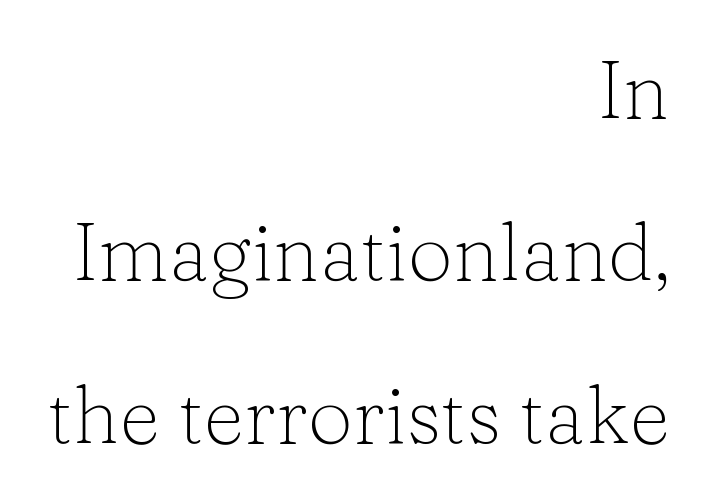
The image shows 80 px light serif type, upright; set right-aligned, loose line spacing (2.03x), normal letter spacing, not underlined; low stroke contrast and a medium x-height.
